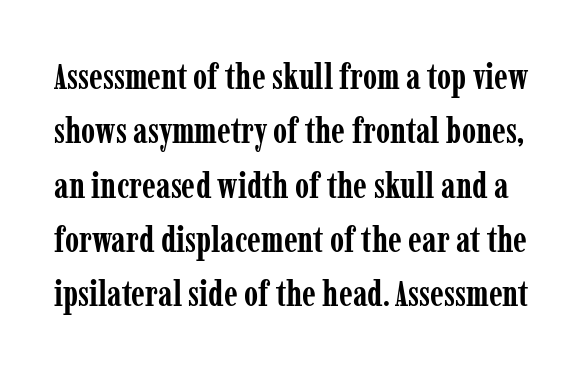
A typesetter would call this proportional, since set widths differ per character. The passage shown has conventional tracking throughout. Does the weight exceed regular? Yes, all the way to bold. Every character sits straight up, as roman type does.
